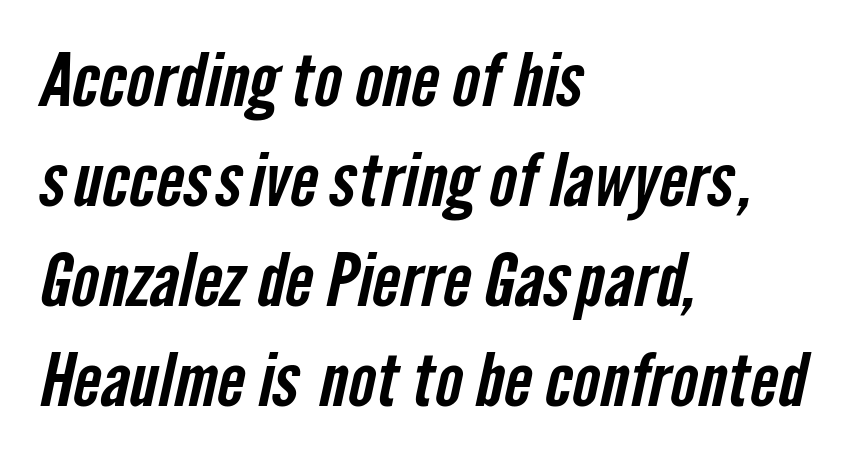
Here the glyphs are tracked normally, forming tight word shapes. Each new line begins a customary step beneath the previous one. Which margin do the lines hug? The left one — the right edge is uneven. Are there feet on the stems? There aren't — it's a sans. Bare-footed words on every line. The passage shown is typed in a proportional face where columns would drift.
